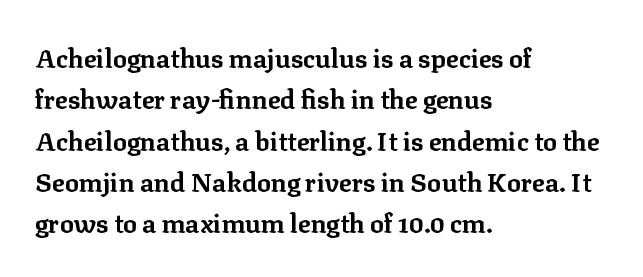
Descenders are the only things crossing below the line. Honestly, the row spacing looks completely unremarkable. The font is running at its bold setting. Inter-character spacing is left at the font's built-in metrics. Vertical strokes here are truly vertical.
